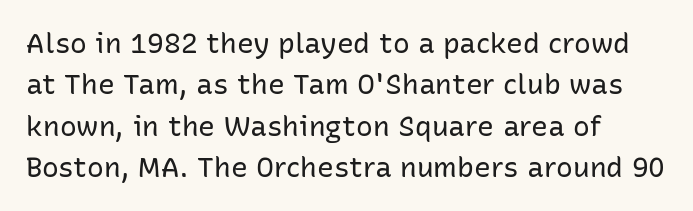
The image shows 28 px regular-weight sans-serif type, upright; set left-aligned, normal line spacing (1.48x), normal letter spacing, not underlined; low stroke contrast and a medium x-height.
